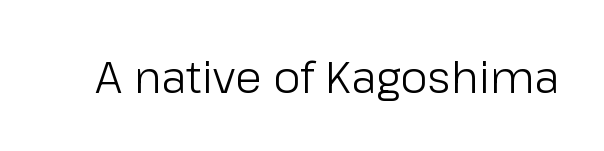
{"serif": "no", "italic": "no", "bold": "no", "weight": "light", "width": "normal", "stroke_contrast": "low", "x_height": "medium", "monospaced": "no", "underline": "no", "letter_spacing": "normal", "letter_spacing_em": 0.0, "glyph_px": 44}
